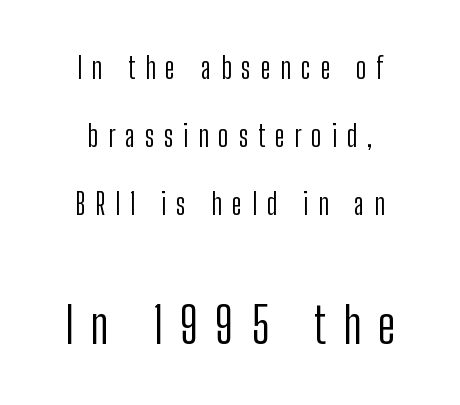
The specimen reads as upright at a glance. Decoration check: the copy has no underline. Widely set lines give the paragraph a tall, airy silhouette. The block sitting lower on the canvas is the one with enlarged characters. The rendering inserts visible extra space after every character. Stems and bowls with no extra thickness — not bold.
